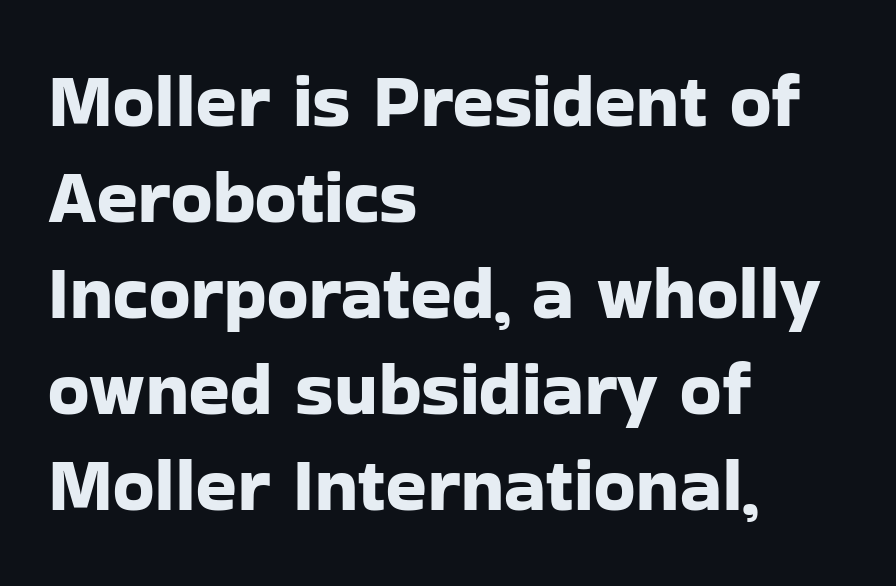
The image shows 75 px sans-serif type, upright; set left-aligned, normal line spacing (1.28x), normal letter spacing, not underlined; low stroke contrast and a medium x-height.
